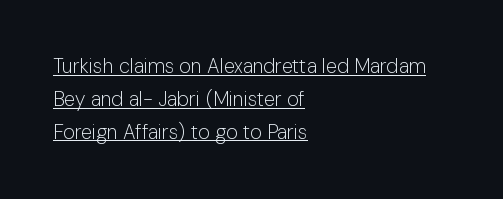
Q: Is the text bold? A: No.
Q: Is the text italic (slanted)? A: No, it is upright.
Q: Is the text underlined? A: Yes.
Q: How is the paragraph aligned? A: Left-aligned.
Q: Is the spacing between letters normal or unusually wide? A: Normal.
Q: Is the spacing between lines tight, normal or loose? A: Normal.
